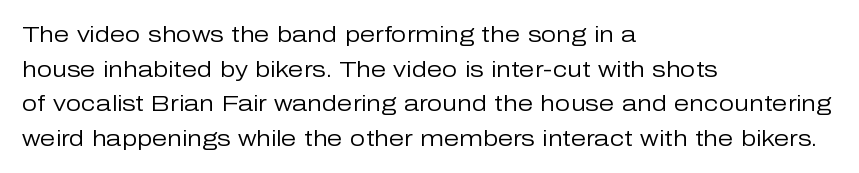
{"italic": "no", "bold": "no", "underline": "no", "align": "left", "line_spacing": "normal", "line_spacing_ratio": 1.57, "letter_spacing": "normal", "letter_spacing_em": 0.0, "glyph_px": 22}
